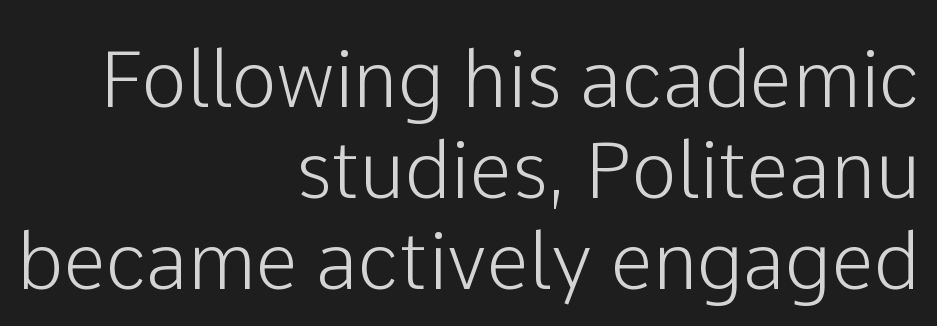
Every row of glyphs terminates at an identical x-position on the right. Proportional: the letters do not fall into vertical columns. Short note: letters normally spaced. Posture: vertical.
